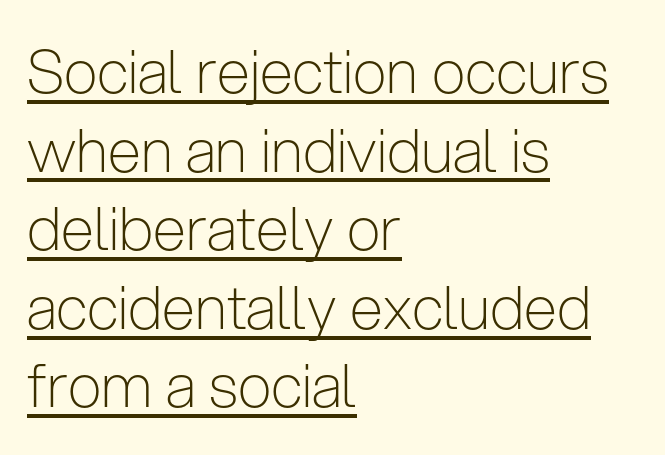
Q: Is the text bold? A: No.
Q: Is the text italic (slanted)? A: No, it is upright.
Q: Is the typeface a serif or a sans-serif typeface? A: Sans-serif.
Q: Is the text underlined? A: Yes.
Q: How is the paragraph aligned? A: Left-aligned.
Q: Is the spacing between letters normal or unusually wide? A: Normal.
Q: Is the spacing between lines tight, normal or loose? A: Normal.
Q: Width (condensed, normal, or wide)? A: Condensed.
Q: Stroke contrast? A: Low.
Q: x-height? A: Medium.
Q: Monospaced? A: No.
